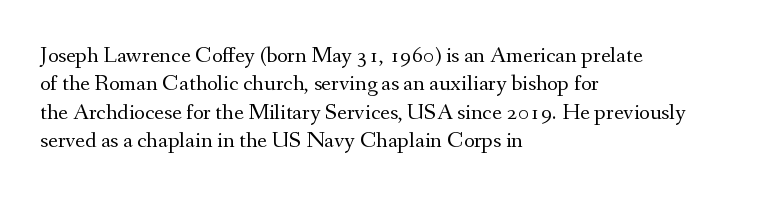
The image shows 23 px text type, upright; set left-aligned, line spacing 1.23x, normal letter spacing, not underlined.
